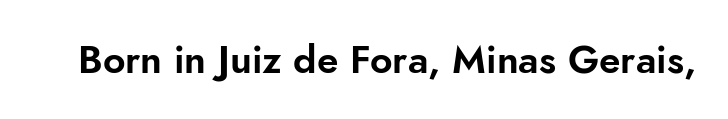
{"serif": "no", "italic": "no", "width": "normal", "stroke_contrast": "low", "x_height": "small", "monospaced": "no", "underline": "no", "letter_spacing": "normal", "letter_spacing_em": 0.0, "glyph_px": 39}
